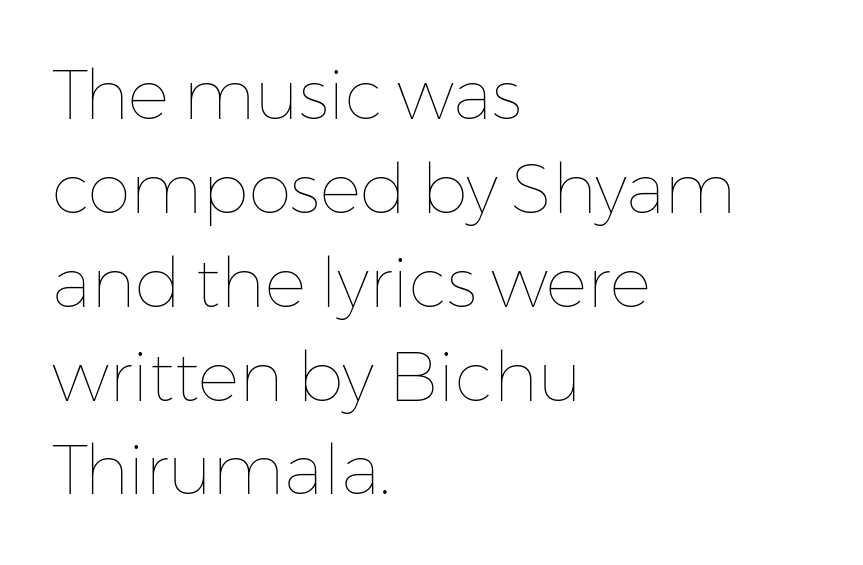
The image shows 69 px thin type, upright; set left-aligned, normal line spacing (1.36x), normal letter spacing, not underlined; low stroke contrast and a medium x-height.
